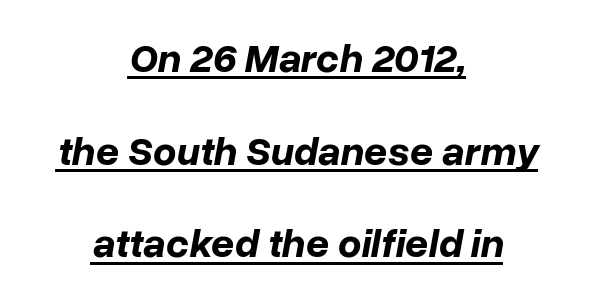
Q: Is the text bold? A: Yes.
Q: Is the text italic (slanted)? A: Yes, it leans right by about 10 degrees.
Q: Is the text underlined? A: Yes.
Q: How is the paragraph aligned? A: Centered.
Q: Is the spacing between letters normal or unusually wide? A: Normal.
Q: Is the spacing between lines tight, normal or loose? A: Loose.
Q: Width (condensed, normal, or wide)? A: Normal.
Q: Stroke contrast? A: Low.
Q: x-height? A: Medium.
Q: Monospaced? A: No.
